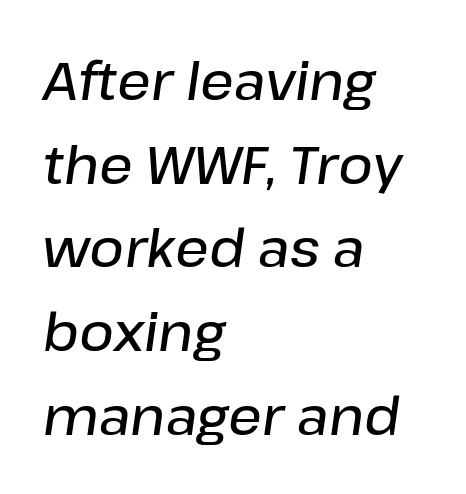
Q: Is the text bold? A: Semi-bold.
Q: Is the text italic (slanted)? A: Yes, it leans right by about 8 degrees.
Q: Is the text underlined? A: No.
Q: How is the paragraph aligned? A: Left-aligned.
Q: Is the spacing between letters normal or unusually wide? A: Normal.
Q: Is the spacing between lines tight, normal or loose? A: Normal.
Q: Width (condensed, normal, or wide)? A: Normal.
Q: Stroke contrast? A: Low.
Q: x-height? A: Medium.
Q: Monospaced? A: No.
